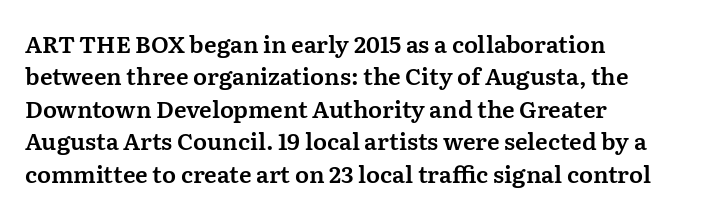
The image shows 23 px text type, upright; set left-aligned, normal line spacing (1.41x), normal letter spacing, not underlined.
